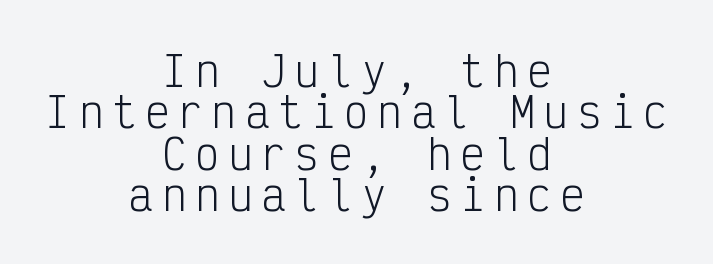
The image shows 41 px light, condensed sans-serif type, upright, monospaced; set centered, tight line spacing (1.01x), unusually wide letter spacing (+0.21 em), not underlined; low stroke contrast and a medium x-height.
